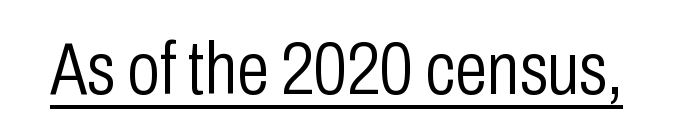
Q: Is the text bold? A: No.
Q: Is the text italic (slanted)? A: No, it is upright.
Q: Is the typeface a serif or a sans-serif typeface? A: Sans-serif.
Q: Is the text underlined? A: Yes.
Q: Is the spacing between letters normal or unusually wide? A: Normal.
Q: Width (condensed, normal, or wide)? A: Condensed.
Q: Stroke contrast? A: Low.
Q: x-height? A: Medium.
Q: Monospaced? A: No.
